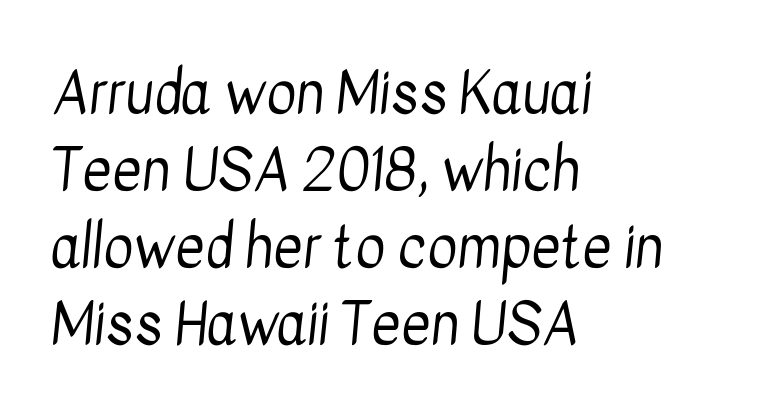
The leading is moderate, giving the passage an even texture. Is the type heavy? It reads as light-to-regular instead. Unmarked baselines from the first word to the last. This rendering leaves character spacing at its baseline value.
